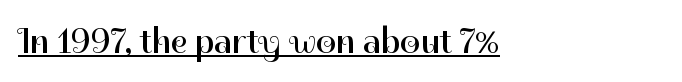
The line texture is even and compact thanks to regular tracking. Looks like regular typesetting: each glyph gets only the width it needs. Nope, not italic — everything's standing straight. A typesetter would label this face a sans. Emphasis is given by a line drawn under the lettering.
